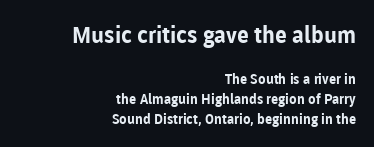
Q: Is the text bold? A: Yes.
Q: Is the text italic (slanted)? A: No, it is upright.
Q: Is the text underlined? A: No.
Q: How is the paragraph aligned? A: Right-aligned.
Q: Is the spacing between letters normal or unusually wide? A: Normal.
Q: Is the spacing between lines tight, normal or loose? A: Normal.
Q: Which block of text is set in a larger size, the first (top) or the second (bottom)? A: The first (top) one.
